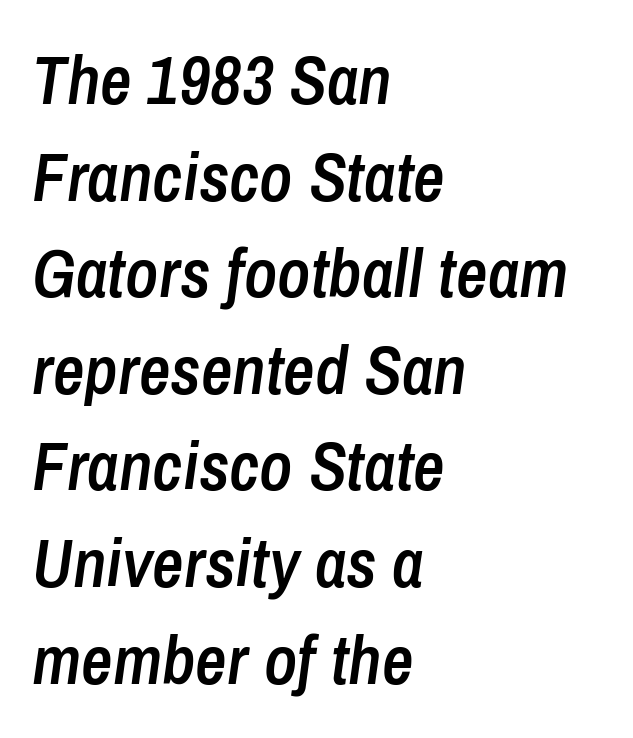
The image shows 69 px semibold, condensed type, italic (leaning right); set left-aligned, normal line spacing (1.4x), normal letter spacing, not underlined; low stroke contrast and a medium x-height.
